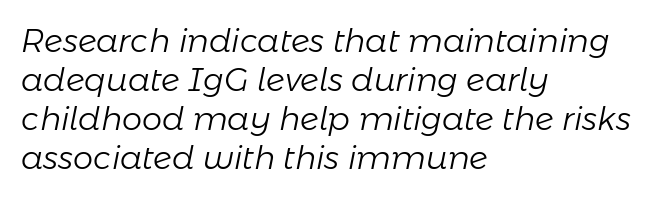
{"italic": "yes", "lean": "right", "slant_degrees": 11, "bold": "no", "weight": "light", "width": "normal", "stroke_contrast": "low", "x_height": "medium", "monospaced": "no", "underline": "no", "align": "left", "line_spacing_ratio": 1.22, "letter_spacing": "normal", "letter_spacing_em": 0.0, "glyph_px": 32}
